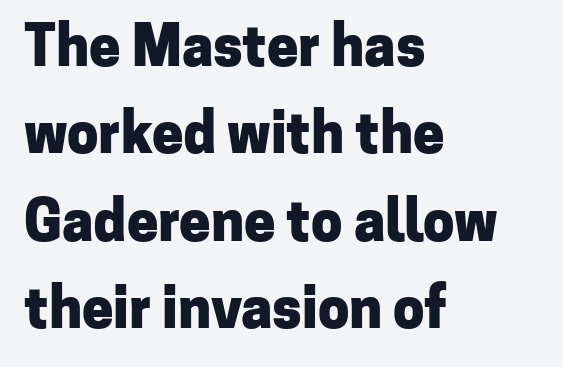
Q: Is the text bold? A: Yes.
Q: Is the text italic (slanted)? A: No, it is upright.
Q: Is the typeface a serif or a sans-serif typeface? A: Sans-serif.
Q: Is the text underlined? A: No.
Q: How is the paragraph aligned? A: Left-aligned.
Q: Is the spacing between letters normal or unusually wide? A: Normal.
Q: Is the spacing between lines tight, normal or loose? A: Normal.
Q: Width (condensed, normal, or wide)? A: Normal.
Q: Stroke contrast? A: Low.
Q: x-height? A: Medium.
Q: Monospaced? A: No.
